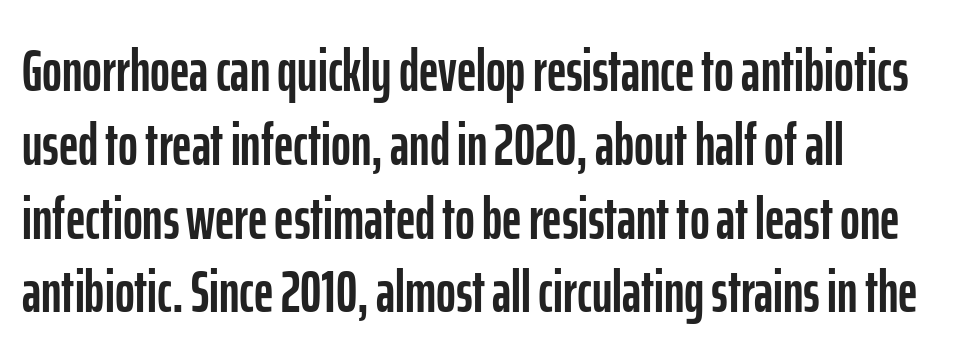
Q: Is the text italic (slanted)? A: No, it is upright.
Q: Is the typeface a serif or a sans-serif typeface? A: Sans-serif.
Q: Is the text underlined? A: No.
Q: How is the paragraph aligned? A: Left-aligned.
Q: Is the spacing between letters normal or unusually wide? A: Normal.
Q: Width (condensed, normal, or wide)? A: Condensed.
Q: Stroke contrast? A: Low.
Q: x-height? A: Medium.
Q: Monospaced? A: No.
